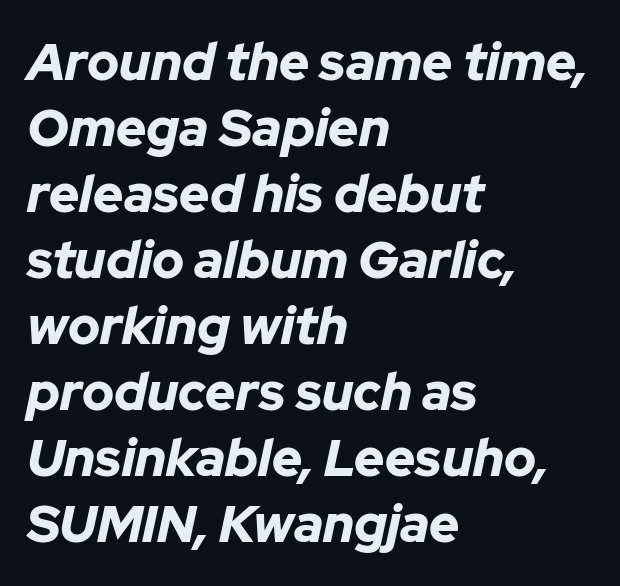
{"italic": "yes", "lean": "right", "slant_degrees": 12, "bold": "yes", "weight": "bold", "width": "normal", "stroke_contrast": "low", "x_height": "medium", "monospaced": "no", "underline": "no", "align": "left", "line_spacing": "normal", "line_spacing_ratio": 1.27, "letter_spacing": "normal", "letter_spacing_em": 0.0, "glyph_px": 52}
